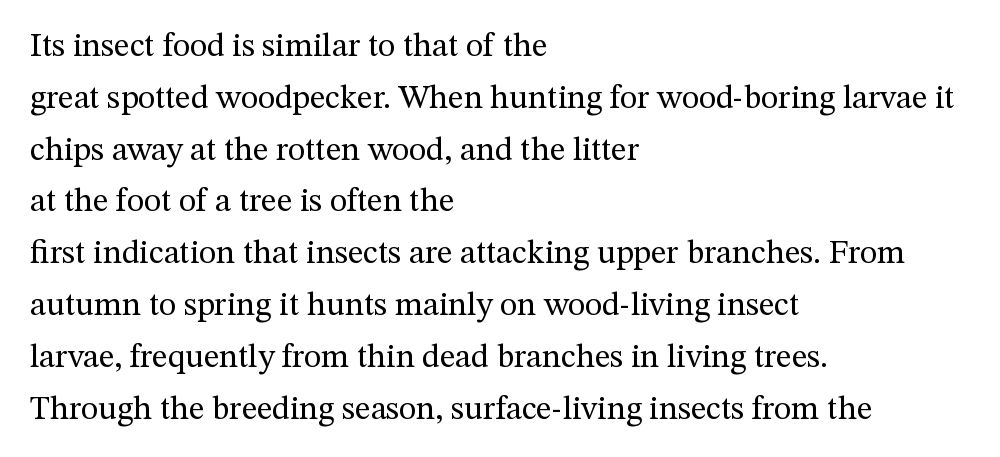
The image shows 33 px regular-weight serif type, upright; set left-aligned, normal line spacing (1.57x), normal letter spacing, not underlined; medium stroke contrast and a medium x-height.
